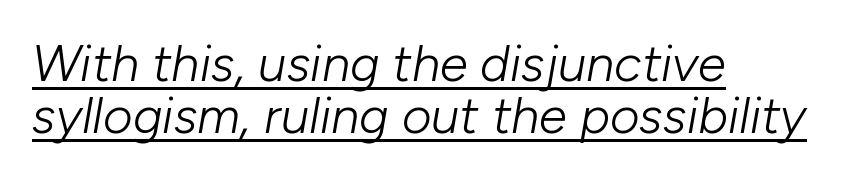
{"italic": "yes", "lean": "right", "slant_degrees": 10, "bold": "no", "weight": "light", "width": "normal", "stroke_contrast": "low", "x_height": "medium", "monospaced": "no", "underline": "yes", "align": "left", "line_spacing": "tight", "line_spacing_ratio": 1.02, "letter_spacing": "normal", "letter_spacing_em": 0.0, "glyph_px": 51}
